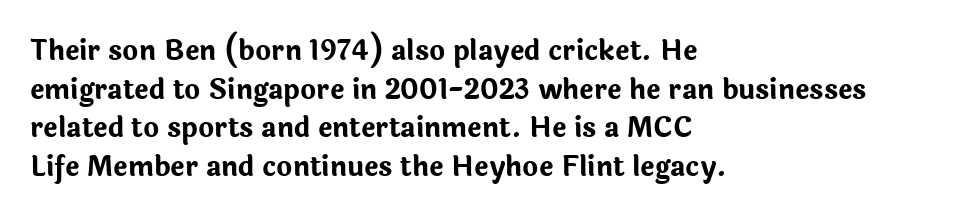
The image shows 27 px bold type, upright; set left-aligned, normal line spacing (1.43x), normal letter spacing, not underlined.
